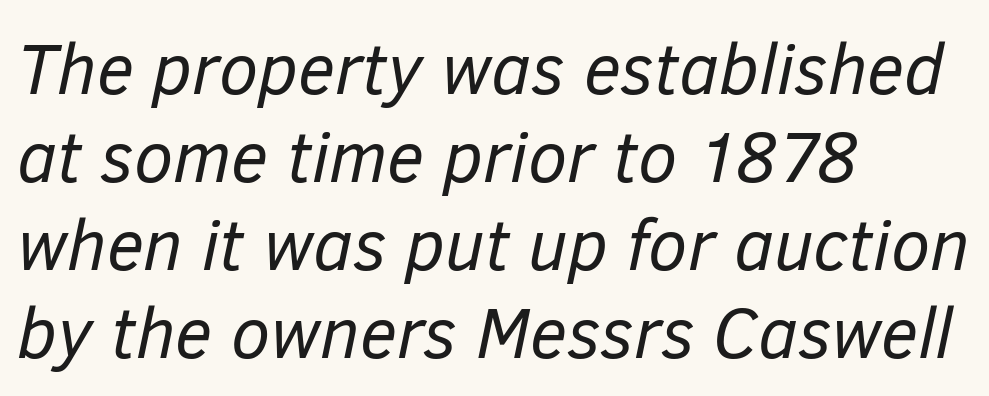
The image shows 71 px regular-weight type, italic (leaning right); set left-aligned, line spacing 1.24x, normal letter spacing, not underlined; low stroke contrast and a medium x-height.
